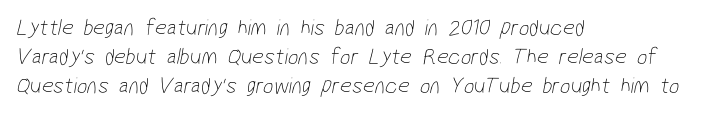
Q: Is the text bold? A: No.
Q: Is the text underlined? A: No.
Q: How is the paragraph aligned? A: Left-aligned.
Q: Is the spacing between letters normal or unusually wide? A: Normal.
Q: Is the spacing between lines tight, normal or loose? A: Normal.
